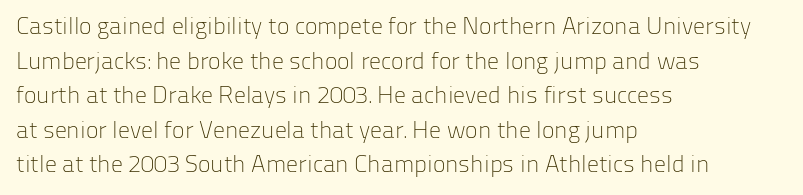
The image shows 24 px text type, upright; set left-aligned, normal line spacing (1.44x), normal letter spacing, not underlined.
